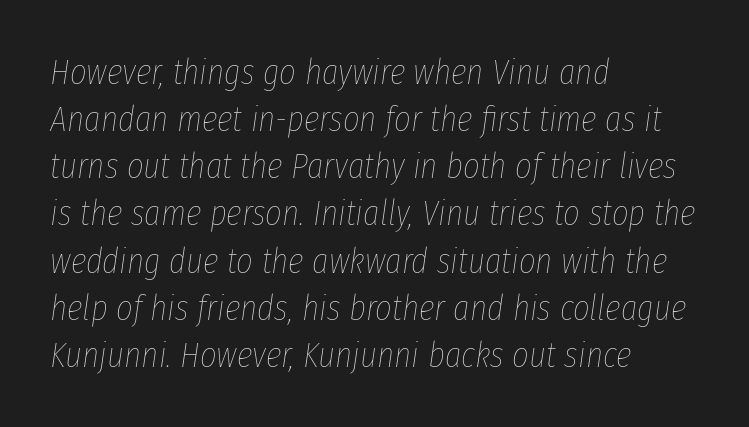
The image shows 36 px thin, condensed type, italic (leaning right); set left-aligned, normal line spacing (1.31x), normal letter spacing, not underlined; low stroke contrast and a medium x-height.
